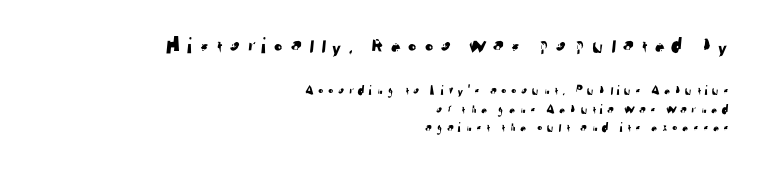
Q: Is the text underlined? A: No.
Q: How is the paragraph aligned? A: Right-aligned.
Q: Is the spacing between letters normal or unusually wide? A: Unusually wide.
Q: Is the spacing between lines tight, normal or loose? A: Normal.
Q: Which block of text is set in a larger size, the first (top) or the second (bottom)? A: The first (top) one.
